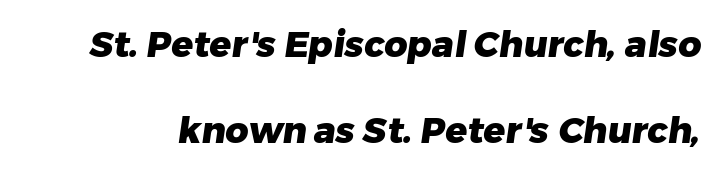
One glance says open: line gaps are wider than usual. Descender tails drop into unmarked territory. In terms of letterspacing, this is plain default setting. The passage shown is typed in a proportional face where columns would drift. The font family rendered here belongs to the sans-serif group. The glyphs have the mass of a bold cut.
